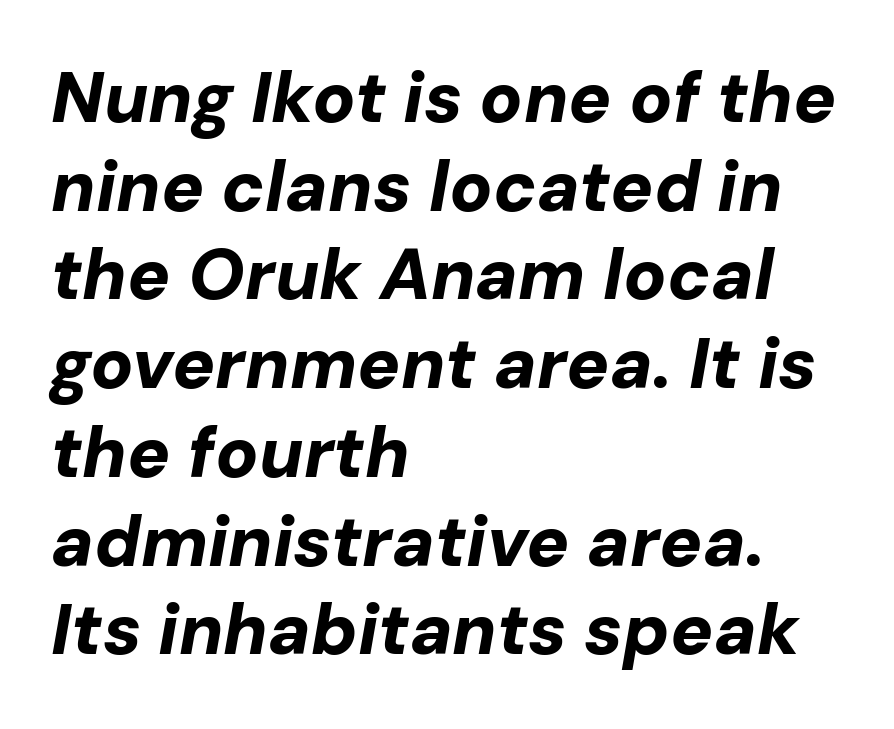
The typesetter chose a ragged-right arrangement here. No extra tracking has been applied to these lines. Each glyph is drawn with heavy, bold strokes. Is this a fixed-width face? No — the glyphs have proportional, varying widths.
